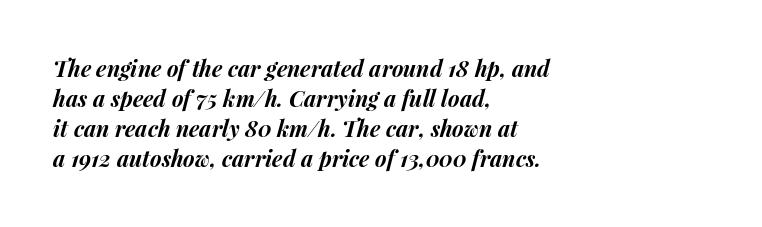
The image shows 22 px bold type, italic (leaning right); set left-aligned, normal line spacing (1.37x), normal letter spacing, not underlined.
